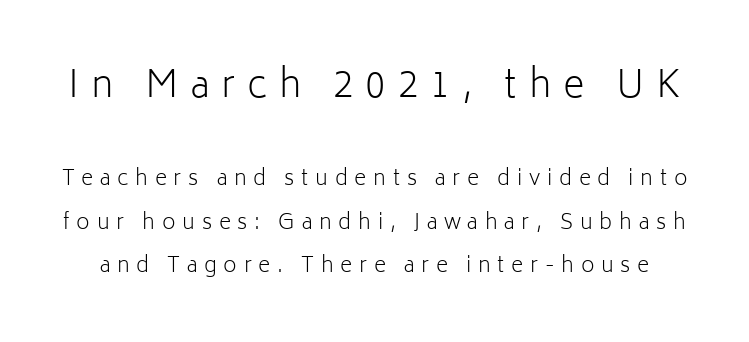
Q: Is the text bold? A: No.
Q: Is the text italic (slanted)? A: No, it is upright.
Q: Is the typeface a serif or a sans-serif typeface? A: Sans-serif.
Q: Is the text underlined? A: No.
Q: Is the spacing between letters normal or unusually wide? A: Unusually wide.
Q: Is the spacing between lines tight, normal or loose? A: Loose.
Q: Which block of text is set in a larger size, the first (top) or the second (bottom)? A: The first (top) one.
Q: Width (condensed, normal, or wide)? A: Normal.
Q: Stroke contrast? A: Low.
Q: x-height? A: Medium.
Q: Monospaced? A: No.
